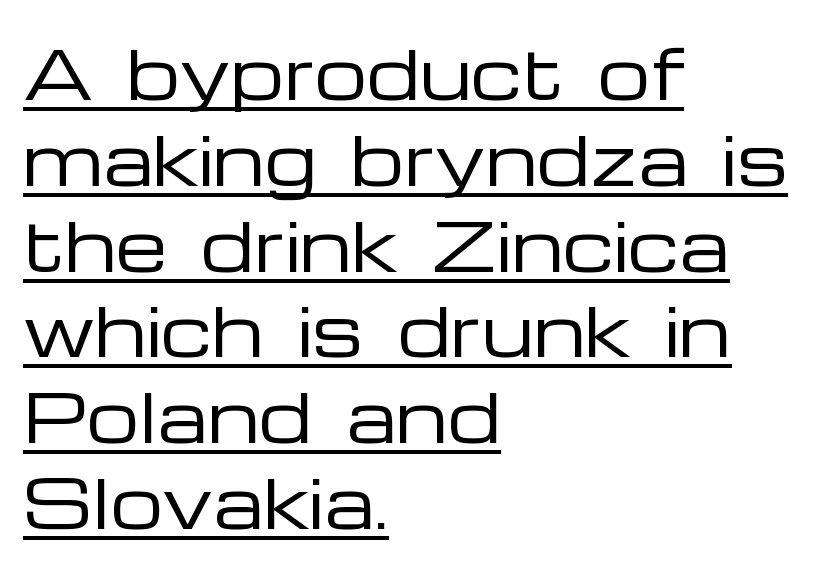
Q: Is the text bold? A: No.
Q: Is the text italic (slanted)? A: No, it is upright.
Q: Is the typeface a serif or a sans-serif typeface? A: Sans-serif.
Q: Is the text underlined? A: Yes.
Q: How is the paragraph aligned? A: Left-aligned.
Q: Is the spacing between letters normal or unusually wide? A: Normal.
Q: Is the spacing between lines tight, normal or loose? A: Normal.
Q: Width (condensed, normal, or wide)? A: Wide.
Q: Stroke contrast? A: Low.
Q: x-height? A: Medium.
Q: Monospaced? A: No.
